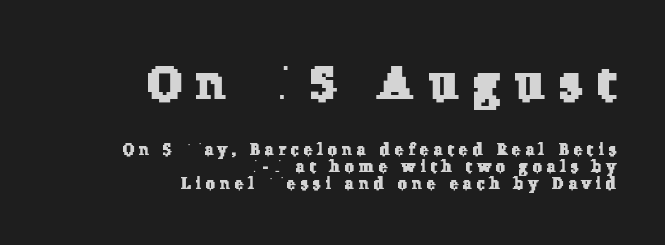
Q: Is the typeface a serif or a sans-serif typeface? A: Serif.
Q: Is the text underlined? A: No.
Q: How is the paragraph aligned? A: Right-aligned.
Q: Is the spacing between letters normal or unusually wide? A: Unusually wide.
Q: Is the spacing between lines tight, normal or loose? A: Tight.
Q: Which block of text is set in a larger size, the first (top) or the second (bottom)? A: The first (top) one.
Q: Width (condensed, normal, or wide)? A: Normal.
Q: Stroke contrast? A: Low.
Q: x-height? A: Medium.
Q: Monospaced? A: No.
